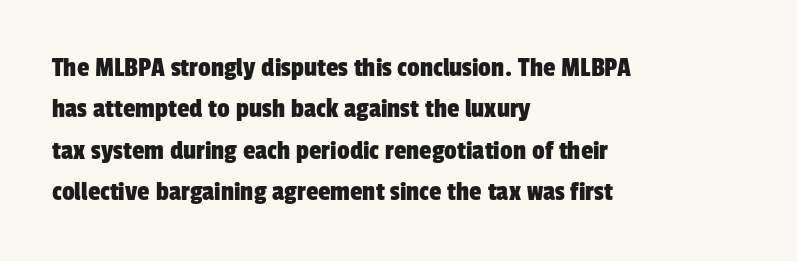
Q: Is the typeface a serif or a sans-serif typeface? A: Sans-serif.
Q: Is the text underlined? A: No.
Q: How is the paragraph aligned? A: Left-aligned.
Q: Is the spacing between letters normal or unusually wide? A: Normal.
Q: Is the spacing between lines tight, normal or loose? A: Normal.
Q: Width (condensed, normal, or wide)? A: Condensed.
Q: Stroke contrast? A: Low.
Q: x-height? A: Medium.
Q: Monospaced? A: No.
